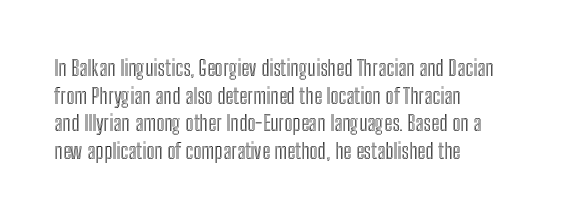
The image shows 22 px text type, upright; set left-aligned, normal line spacing (1.26x), normal letter spacing, not underlined.
